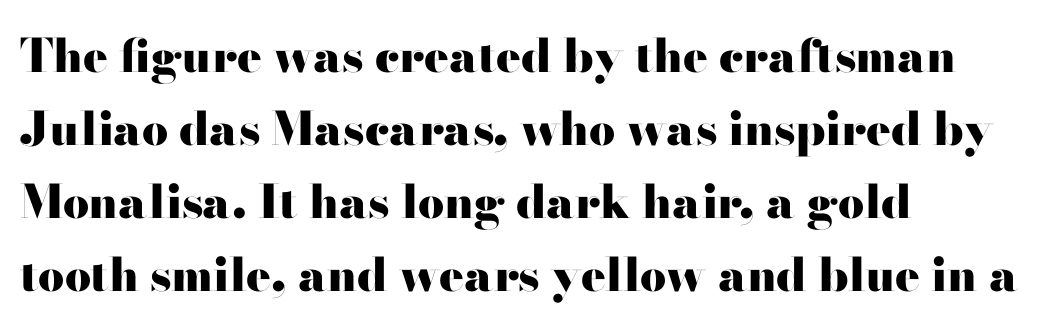
The image shows 46 px heavy, wide serif type, upright; set left-aligned, normal line spacing (1.59x), normal letter spacing, not underlined; high stroke contrast and a small x-height.
